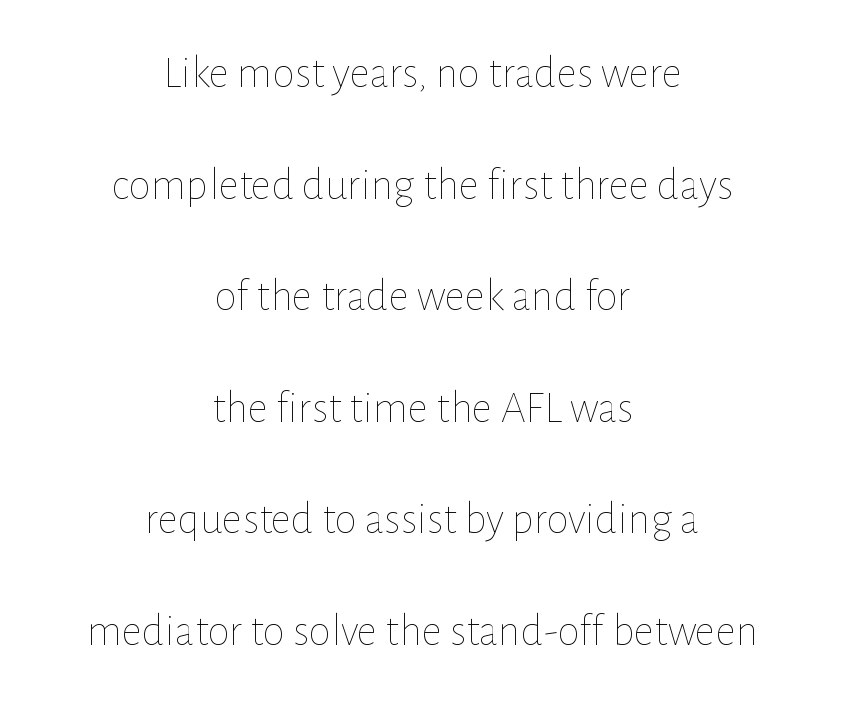
Q: Is the text bold? A: No.
Q: Is the text italic (slanted)? A: No, it is upright.
Q: Is the text underlined? A: No.
Q: How is the paragraph aligned? A: Centered.
Q: Is the spacing between letters normal or unusually wide? A: Normal.
Q: Is the spacing between lines tight, normal or loose? A: Loose.
Q: Width (condensed, normal, or wide)? A: Normal.
Q: Stroke contrast? A: Low.
Q: x-height? A: Medium.
Q: Monospaced? A: No.
